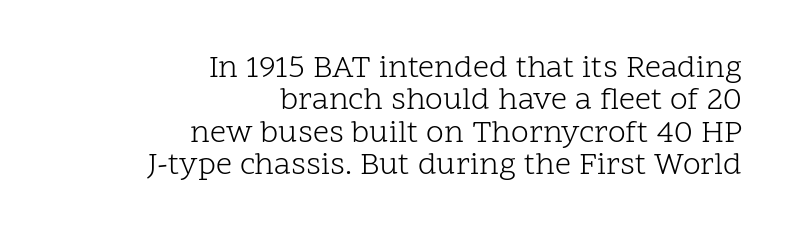
The image shows 32 px light serif type, upright; set right-aligned, tight line spacing (1.01x), normal letter spacing, not underlined; low stroke contrast and a medium x-height.
